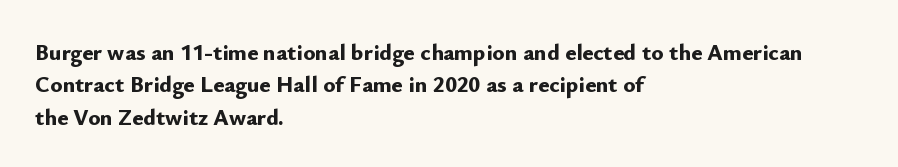
{"italic": "no", "bold": "yes", "underline": "no", "align": "left", "line_spacing": "normal", "line_spacing_ratio": 1.41, "letter_spacing": "normal", "letter_spacing_em": 0.0, "glyph_px": 23}
